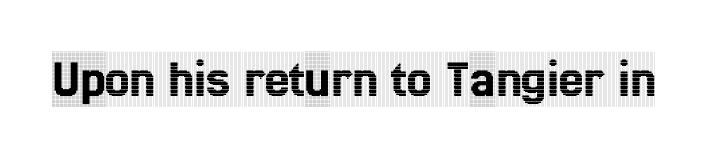
The image shows 55 px condensed serif type, upright; set normal letter spacing, not underlined; a large x-height.
